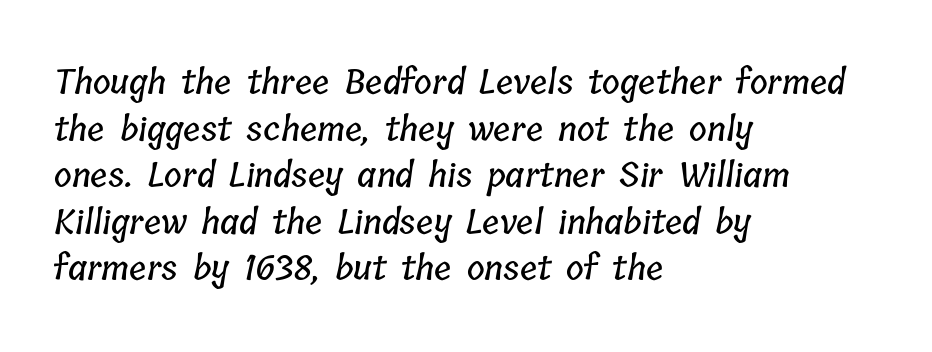
The rag falls on the right side of this text block. The face used here is proportionally spaced, like ordinary book or web type. Check under the words: just untouched page. Each new line begins a customary step beneath the previous one.
